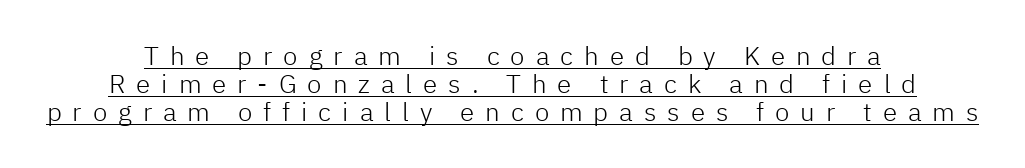
Think standard paragraph weight, or any step lighter than that. The rendered words wear a rule along their underside. Display-style spreading of the glyphs; the letterfit is very open. A centered setting, common on invitations and titles, is used for this passage.
